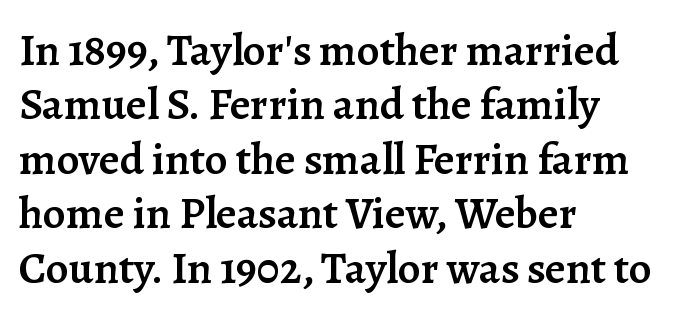
How are the letters spaced? Ordinarily, with no added tracking. Stroke thickness is moderately raised; the sample reads as semibold. The paragraph shown leans on its left margin. Letters rest on an invisible, unmarked baseline. This sample has the flowing, uneven cadence of proportional lettering. The axis of the letterforms is exactly vertical.
